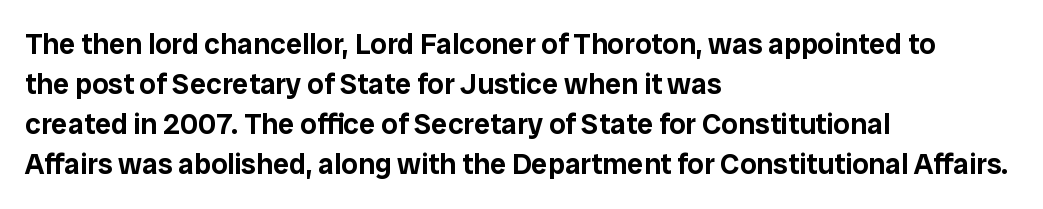
{"serif": "no", "italic": "no", "width": "normal", "stroke_contrast": "low", "x_height": "medium", "monospaced": "no", "underline": "no", "align": "left", "line_spacing": "normal", "line_spacing_ratio": 1.38, "letter_spacing": "normal", "letter_spacing_em": 0.0, "glyph_px": 29}
